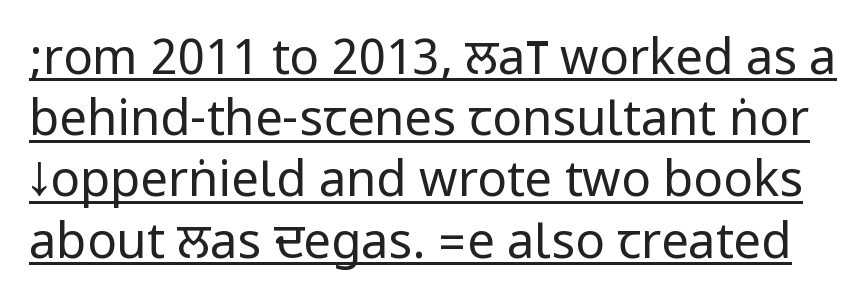
Q: Is the text bold? A: No.
Q: Is the text italic (slanted)? A: No, it is upright.
Q: Is the typeface a serif or a sans-serif typeface? A: Sans-serif.
Q: Is the text underlined? A: Yes.
Q: Is the spacing between letters normal or unusually wide? A: Normal.
Q: Is the spacing between lines tight, normal or loose? A: Normal.
Q: Width (condensed, normal, or wide)? A: Condensed.
Q: Stroke contrast? A: Low.
